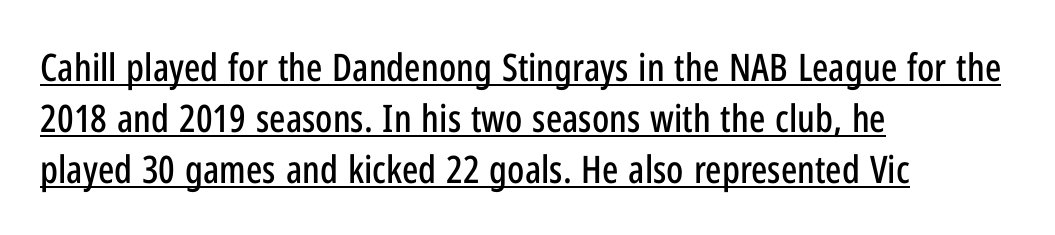
Q: Is the text italic (slanted)? A: No, it is upright.
Q: Is the typeface a serif or a sans-serif typeface? A: Sans-serif.
Q: Is the text underlined? A: Yes.
Q: How is the paragraph aligned? A: Left-aligned.
Q: Is the spacing between letters normal or unusually wide? A: Normal.
Q: Is the spacing between lines tight, normal or loose? A: Normal.
Q: Width (condensed, normal, or wide)? A: Condensed.
Q: Stroke contrast? A: Low.
Q: x-height? A: Medium.
Q: Monospaced? A: No.
